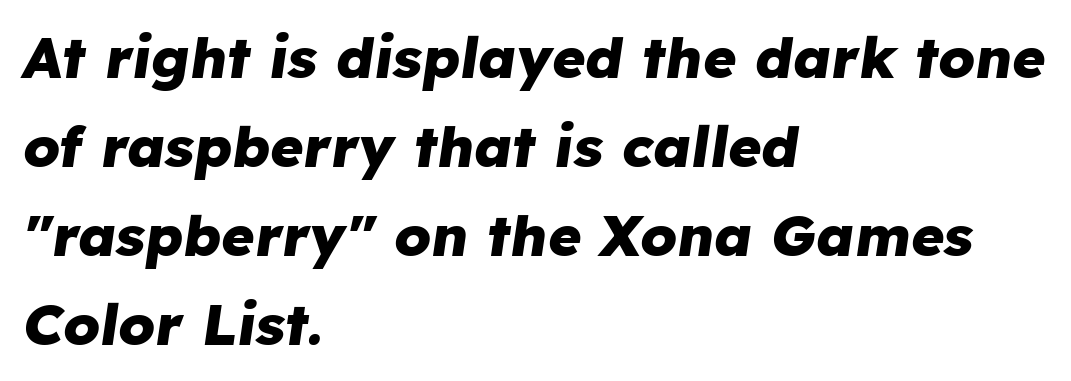
The image shows 57 px heavy type, italic (leaning right); set left-aligned, normal line spacing (1.56x), normal letter spacing, not underlined; low stroke contrast and a medium x-height.
